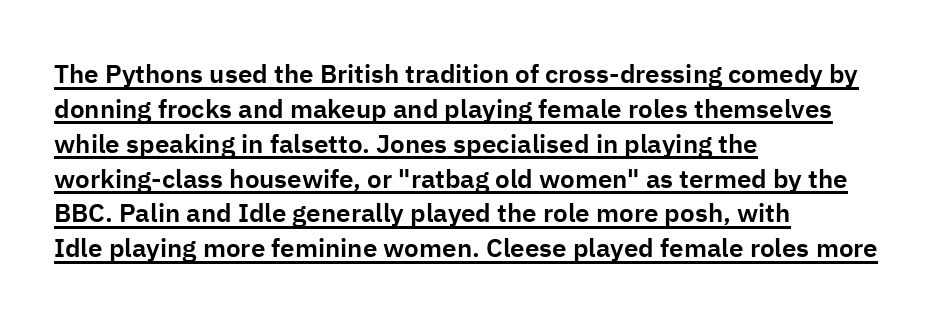
Q: Is the text italic (slanted)? A: No, it is upright.
Q: Is the text underlined? A: Yes.
Q: How is the paragraph aligned? A: Left-aligned.
Q: Is the spacing between letters normal or unusually wide? A: Normal.
Q: Is the spacing between lines tight, normal or loose? A: Normal.
